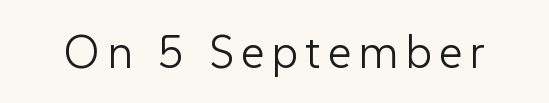
Q: Is the text bold? A: No.
Q: Is the text italic (slanted)? A: No, it is upright.
Q: Is the typeface a serif or a sans-serif typeface? A: Sans-serif.
Q: Is the text underlined? A: No.
Q: Width (condensed, normal, or wide)? A: Normal.
Q: Stroke contrast? A: Low.
Q: x-height? A: Medium.
Q: Monospaced? A: No.
